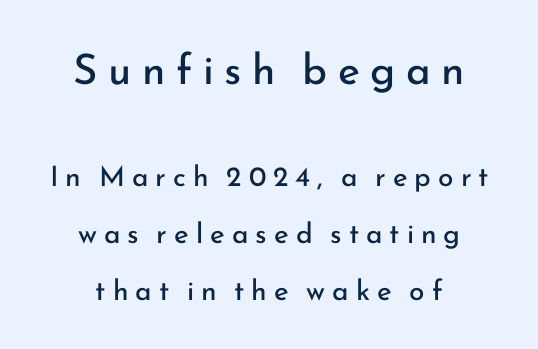
{"serif": "no", "italic": "no", "bold": "no", "weight": "regular", "width": "normal", "stroke_contrast": "low", "x_height": "small", "monospaced": "no", "underline": "no", "align": "center", "line_spacing": "loose", "line_spacing_ratio": 2.02, "letter_spacing": "wide", "letter_spacing_em": 0.25, "larger_block": "first", "size_ratio": 1.5, "glyph_px": 42}
